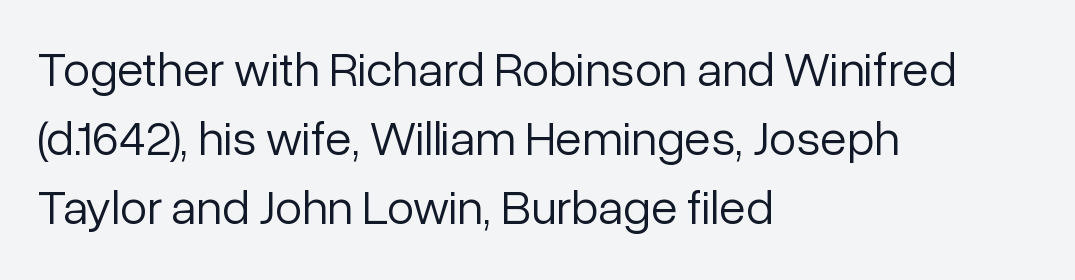
Q: Is the text bold? A: No.
Q: Is the text italic (slanted)? A: No, it is upright.
Q: Is the typeface a serif or a sans-serif typeface? A: Sans-serif.
Q: Is the text underlined? A: No.
Q: How is the paragraph aligned? A: Left-aligned.
Q: Is the spacing between letters normal or unusually wide? A: Normal.
Q: Is the spacing between lines tight, normal or loose? A: Normal.
Q: Width (condensed, normal, or wide)? A: Normal.
Q: Stroke contrast? A: Low.
Q: x-height? A: Medium.
Q: Monospaced? A: No.
